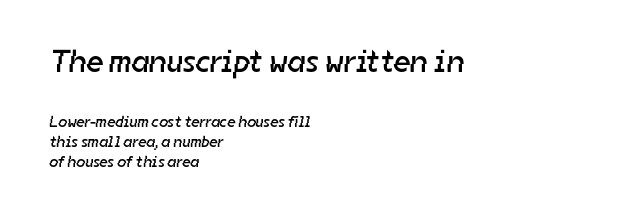
{"serif": "no", "bold": "no", "weight": "regular", "width": "normal", "stroke_contrast": "low", "x_height": "medium", "monospaced": "no", "underline": "no", "align": "left", "line_spacing": "normal", "line_spacing_ratio": 1.26, "letter_spacing": "normal", "letter_spacing_em": 0.0, "larger_block": "first", "size_ratio": 2.0, "glyph_px": 32}
